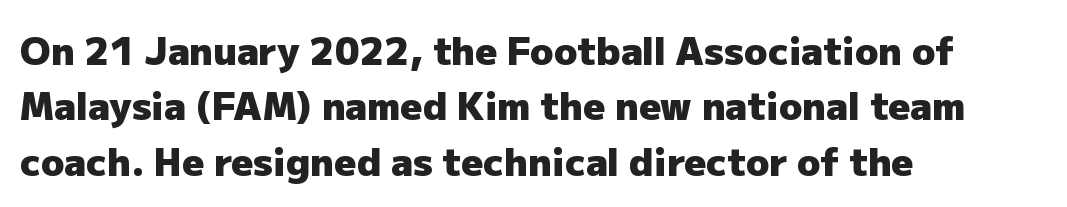
Honestly, the row spacing looks completely unremarkable. The letters advance in unequal steps, a hallmark of proportional type. Unlike a traditional serif, this face leaves its strokes unadorned. Chunky letters — that's bold for sure.
